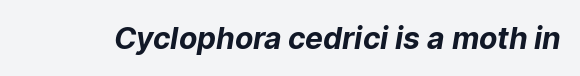
Is the type bold? Yes — the strokes are clearly thick and heavy. This rendering employs a face without finishing strokes, i.e., a sans-serif. Letter spacing: default. Just letters on the line, the space beneath them empty. A typesetter would call this proportional, since set widths differ per character.
